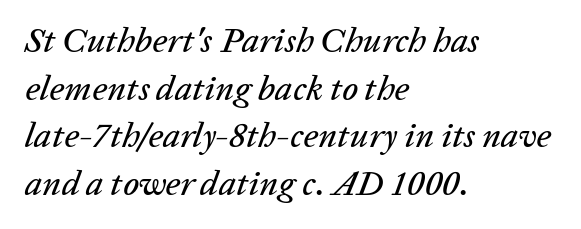
{"italic": "yes", "lean": "right", "slant_degrees": 20, "width": "normal", "stroke_contrast": "low", "x_height": "medium", "monospaced": "no", "underline": "no", "align": "left", "line_spacing": "normal", "line_spacing_ratio": 1.36, "letter_spacing": "normal", "letter_spacing_em": 0.0, "glyph_px": 35}
